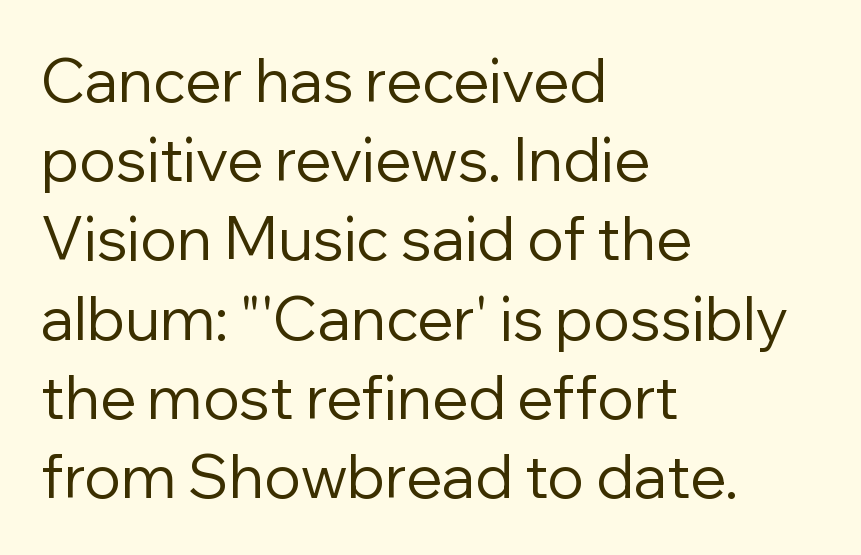
The image shows 60 px regular-weight sans-serif type, upright; set left-aligned, normal line spacing (1.32x), normal letter spacing, not underlined; low stroke contrast and a medium x-height.
